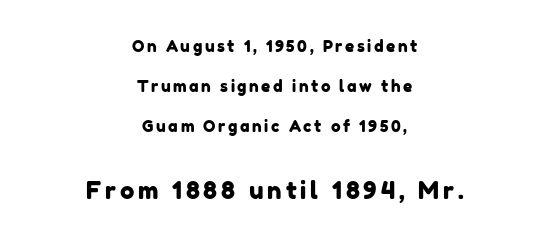
The image shows 24 px text type; set centered, loose line spacing (2.49x), not underlined; the second (bottom) block is 1.5x larger.
